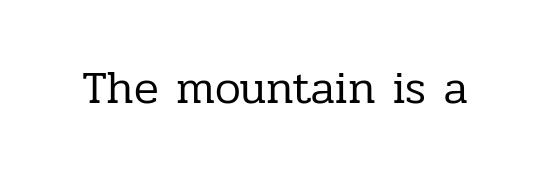
{"serif": "yes", "italic": "no", "bold": "no", "weight": "regular", "width": "normal", "stroke_contrast": "low", "x_height": "medium", "monospaced": "no", "underline": "no", "letter_spacing": "normal", "letter_spacing_em": 0.0, "glyph_px": 46}
